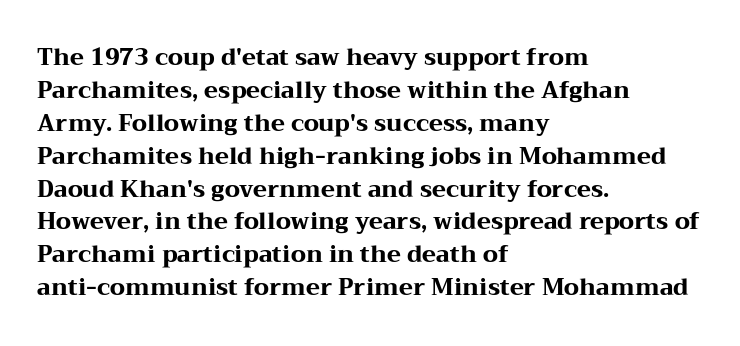
{"italic": "no", "bold": "yes", "underline": "no", "align": "left", "line_spacing": "normal", "line_spacing_ratio": 1.43, "letter_spacing": "normal", "letter_spacing_em": 0.0, "glyph_px": 23}
